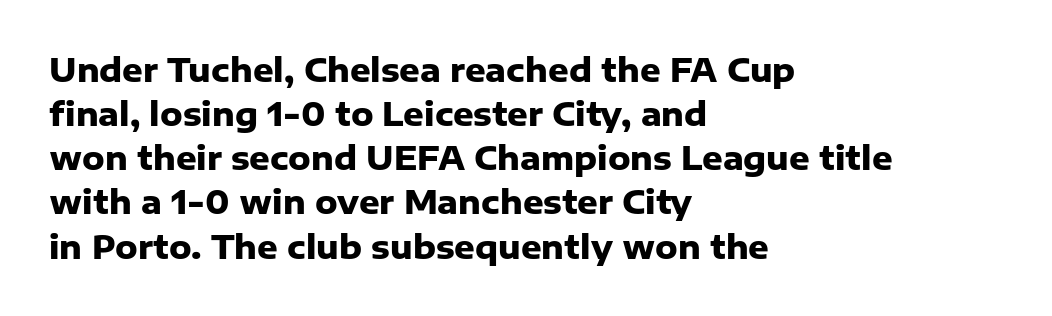
Nobody drew a line under any word here. You could call the tracking neutral — neither tight nor loose. Typographic density is high because the face is bold. Here the designer chose a conventional face with non-uniform glyph widths. Is there much room between lines? A standard amount, neither cramped nor airy. The face used here is a sans, in the tradition of grotesques and geometrics.
